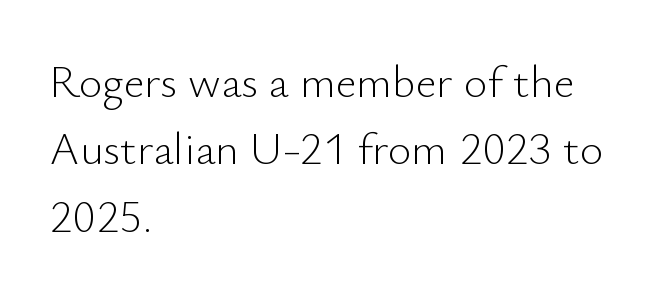
The passage shown is not underscored anywhere. What's the leading like? Ordinary, nothing unusual. The letterforms sit shoulder to shoulder at normal distance. Caption: multi-line text, flush left, ragged right. Weight: not bold — regular or lighter. Vertical strokes here are truly vertical.
